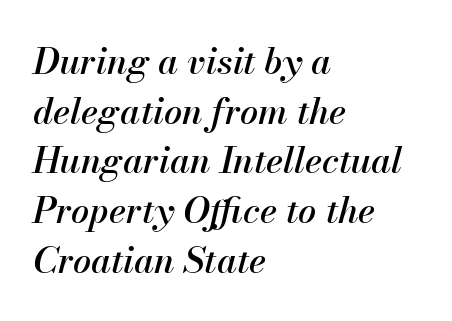
Q: Is the text italic (slanted)? A: Yes, it leans right by about 13 degrees.
Q: Is the text underlined? A: No.
Q: How is the paragraph aligned? A: Left-aligned.
Q: Is the spacing between letters normal or unusually wide? A: Normal.
Q: Is the spacing between lines tight, normal or loose? A: Normal.
Q: Width (condensed, normal, or wide)? A: Normal.
Q: Stroke contrast? A: Medium.
Q: x-height? A: Small.
Q: Monospaced? A: No.
